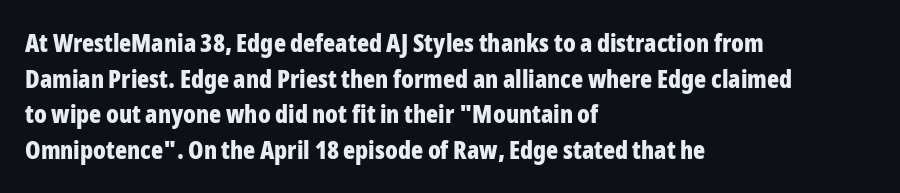
Q: Is the text bold? A: Yes.
Q: Is the text italic (slanted)? A: No, it is upright.
Q: Is the text underlined? A: No.
Q: How is the paragraph aligned? A: Left-aligned.
Q: Is the spacing between letters normal or unusually wide? A: Normal.
Q: Is the spacing between lines tight, normal or loose? A: Normal.
